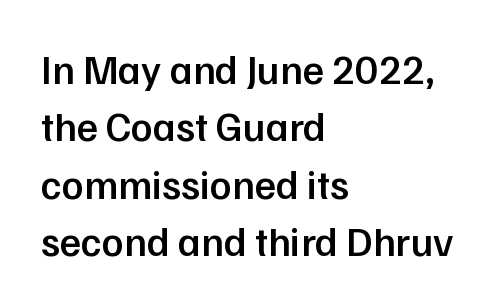
{"serif": "no", "italic": "no", "bold": "semi", "weight": "semibold", "width": "normal", "stroke_contrast": "low", "x_height": "medium", "monospaced": "no", "underline": "no", "align": "left", "line_spacing": "normal", "line_spacing_ratio": 1.4, "letter_spacing": "normal", "letter_spacing_em": 0.0, "glyph_px": 41}
